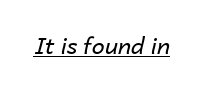
The image shows 23 px text type, italic (leaning right); set normal letter spacing, underlined.
